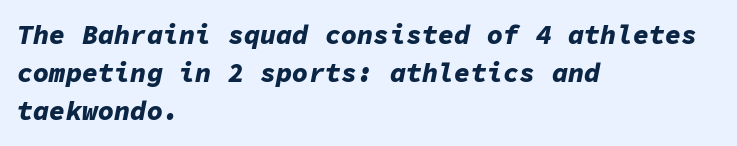
These lines sit exactly where default settings would place them. Emphasis-style slanted type is in use. Observe the ordinary spacing: letters are neighbours, not strangers. The text block is weighted toward the left margin, trailing off unevenly rightward.
